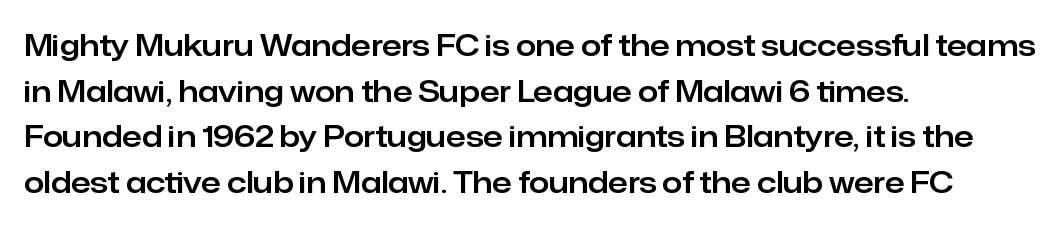
{"serif": "no", "italic": "no", "width": "normal", "stroke_contrast": "low", "x_height": "medium", "monospaced": "no", "underline": "no", "align": "left", "line_spacing": "normal", "line_spacing_ratio": 1.57, "letter_spacing": "normal", "letter_spacing_em": 0.0, "glyph_px": 29}
